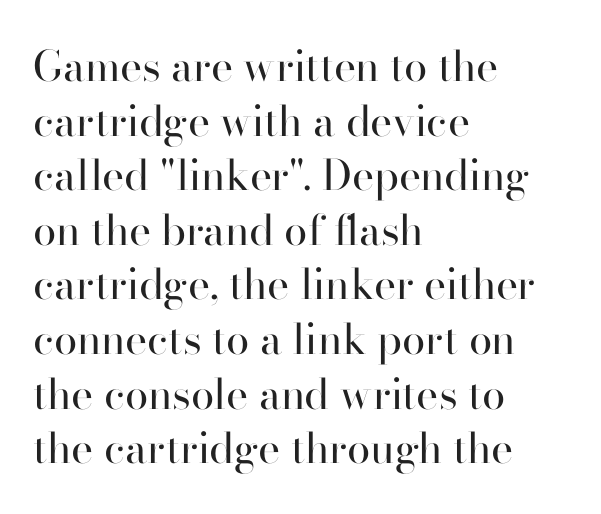
The image shows 42 px regular-weight serif type, upright; set left-aligned, normal line spacing (1.3x), normal letter spacing, not underlined; high stroke contrast and a small x-height.
